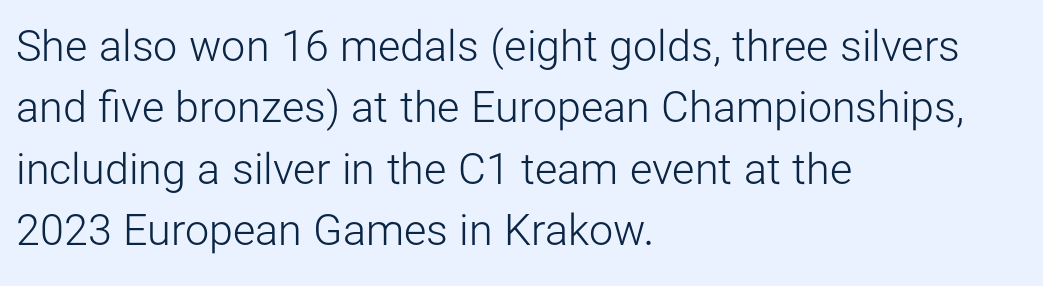
{"serif": "no", "italic": "no", "bold": "no", "weight": "light", "width": "normal", "stroke_contrast": "low", "x_height": "medium", "monospaced": "no", "underline": "no", "align": "left", "line_spacing": "normal", "line_spacing_ratio": 1.43, "letter_spacing": "normal", "letter_spacing_em": 0.0, "glyph_px": 43}
